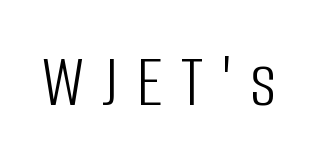
Q: Is the text bold? A: No.
Q: Is the text italic (slanted)? A: No, it is upright.
Q: Is the typeface a serif or a sans-serif typeface? A: Sans-serif.
Q: Is the text underlined? A: No.
Q: Is the spacing between letters normal or unusually wide? A: Unusually wide.
Q: Width (condensed, normal, or wide)? A: Condensed.
Q: Stroke contrast? A: Low.
Q: x-height? A: Large.
Q: Monospaced? A: No.
